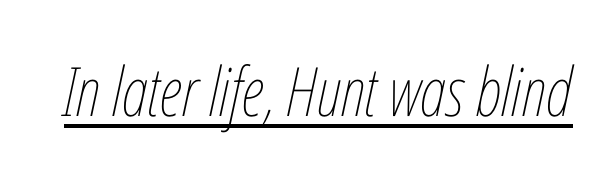
Q: Is the text bold? A: No.
Q: Is the text italic (slanted)? A: Yes, it leans right by about 12 degrees.
Q: Is the text underlined? A: Yes.
Q: Is the spacing between letters normal or unusually wide? A: Normal.
Q: Width (condensed, normal, or wide)? A: Condensed.
Q: Stroke contrast? A: Low.
Q: x-height? A: Medium.
Q: Monospaced? A: No.
